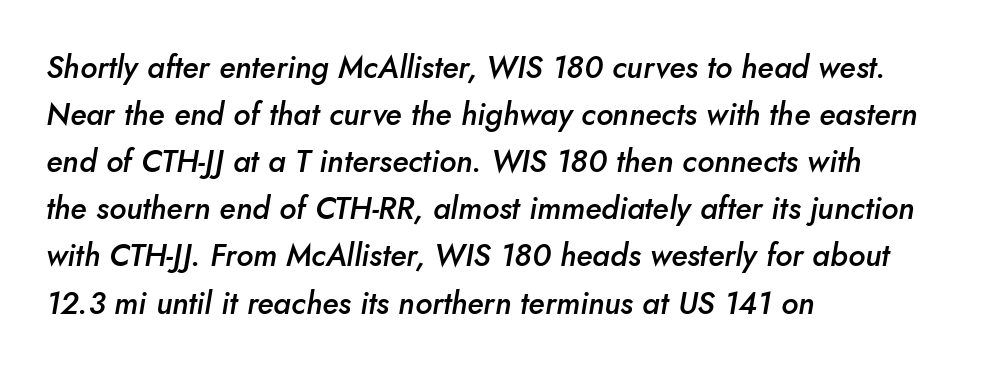
The words here are not underlined. The font is running at a semibold setting, under full bold. This block has exactly the height ordinary leading produces. Think of a printed novel: that variable character pitch is what you see here. The typesetter chose a ragged-right arrangement here. The whole block is typeset with a tilt.
